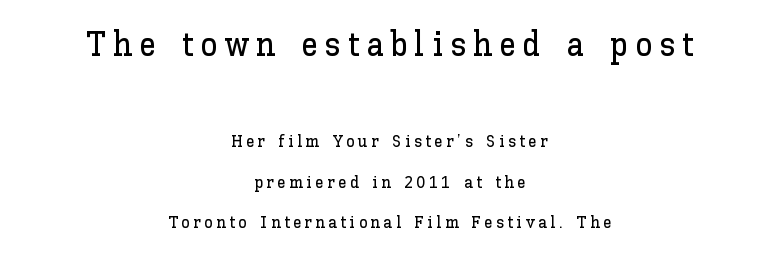
{"italic": "no", "width": "normal", "stroke_contrast": "low", "x_height": "medium", "monospaced": "no", "underline": "no", "align": "center", "line_spacing": "loose", "line_spacing_ratio": 2.36, "letter_spacing": "wide", "letter_spacing_em": 0.2, "larger_block": "first", "size_ratio": 2.0, "glyph_px": 34}
